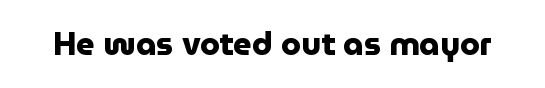
Q: Is the text bold? A: Yes.
Q: Is the text italic (slanted)? A: No, it is upright.
Q: Is the typeface a serif or a sans-serif typeface? A: Sans-serif.
Q: Is the text underlined? A: No.
Q: Is the spacing between letters normal or unusually wide? A: Normal.
Q: Width (condensed, normal, or wide)? A: Normal.
Q: Stroke contrast? A: Low.
Q: x-height? A: Medium.
Q: Monospaced? A: No.
